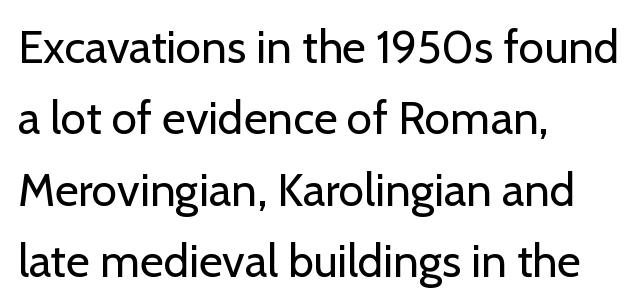
Q: Is the text bold? A: No.
Q: Is the text italic (slanted)? A: No, it is upright.
Q: Is the typeface a serif or a sans-serif typeface? A: Sans-serif.
Q: Is the text underlined? A: No.
Q: How is the paragraph aligned? A: Left-aligned.
Q: Is the spacing between letters normal or unusually wide? A: Normal.
Q: Is the spacing between lines tight, normal or loose? A: Normal.
Q: Width (condensed, normal, or wide)? A: Normal.
Q: Stroke contrast? A: Low.
Q: x-height? A: Medium.
Q: Monospaced? A: No.
